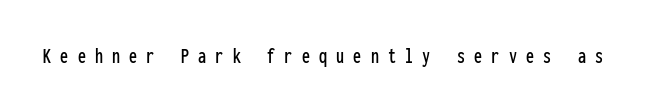
Is the letter spacing exaggerated? Yes — the characters are pushed far apart. No italicization has been applied; the sample stays upright. Has an underline been added? It has not.
